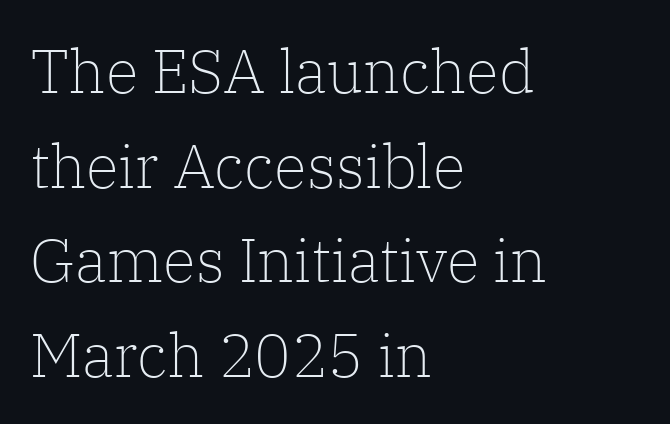
Q: Is the text bold? A: No.
Q: Is the text italic (slanted)? A: No, it is upright.
Q: Is the typeface a serif or a sans-serif typeface? A: Serif.
Q: Is the text underlined? A: No.
Q: How is the paragraph aligned? A: Left-aligned.
Q: Is the spacing between letters normal or unusually wide? A: Normal.
Q: Is the spacing between lines tight, normal or loose? A: Normal.
Q: Width (condensed, normal, or wide)? A: Normal.
Q: Stroke contrast? A: Low.
Q: x-height? A: Medium.
Q: Monospaced? A: No.
